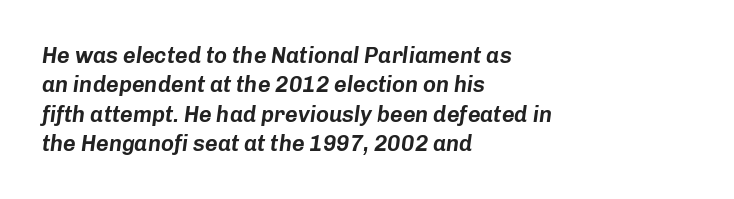
The image shows 22 px text type, italic (leaning right); set left-aligned, normal line spacing (1.33x), normal letter spacing, not underlined.
